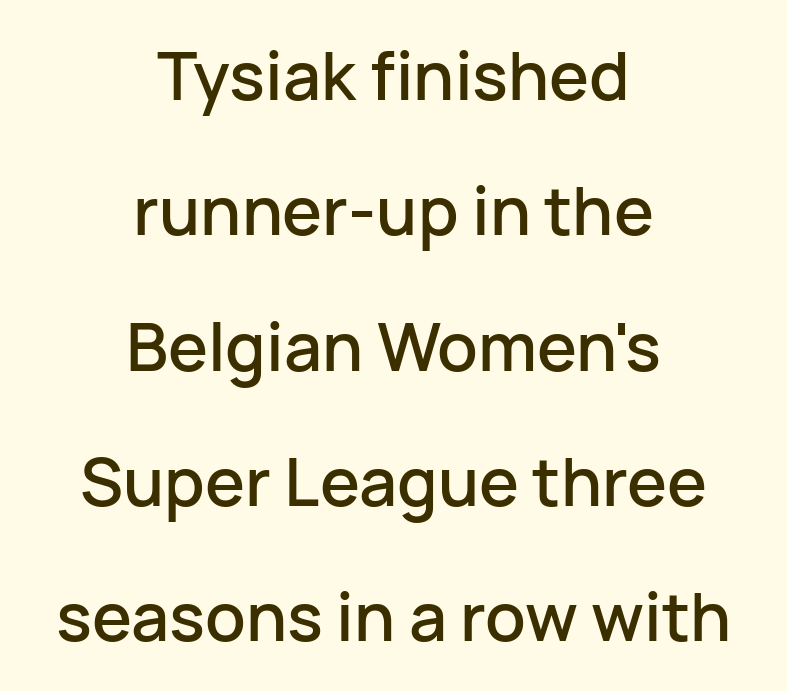
{"serif": "no", "italic": "no", "width": "normal", "stroke_contrast": "low", "x_height": "medium", "monospaced": "no", "underline": "no", "align": "center", "line_spacing": "loose", "line_spacing_ratio": 2.02, "letter_spacing": "normal", "letter_spacing_em": 0.0, "glyph_px": 67}
